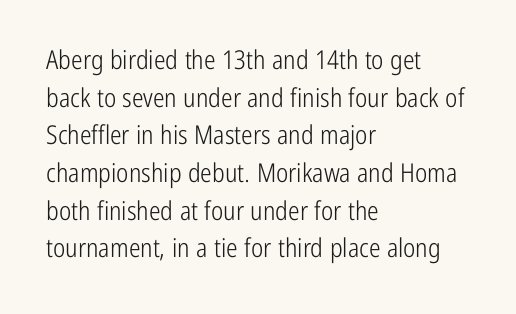
The image shows 26 px text type, upright; set left-aligned, normal line spacing (1.45x), normal letter spacing, not underlined.
